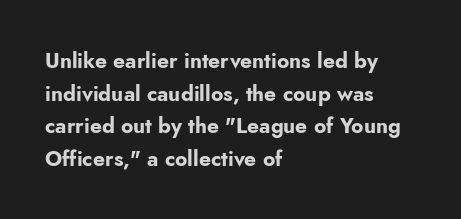
{"italic": "no", "bold": "yes", "underline": "no", "align": "left", "line_spacing": "normal", "line_spacing_ratio": 1.55, "letter_spacing": "normal", "letter_spacing_em": 0.0, "glyph_px": 21}
